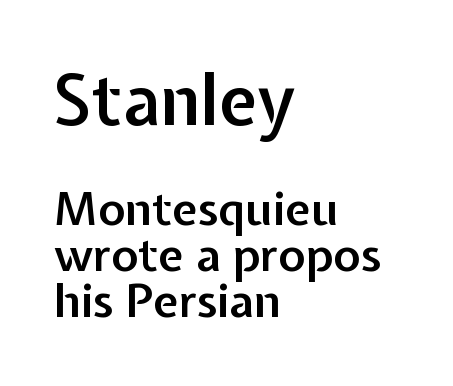
The lines in this sample share a left origin and differ only in where they stop. A semibold gives these letters moderate extra thickness, short of bold. The rendering shows plain stroke endings on the letterforms — a sans-serif design. These lines huddle together more closely than default settings would place them. Lines of text with bare space underneath. Do the characters align in a grid? No, the font is proportional.
